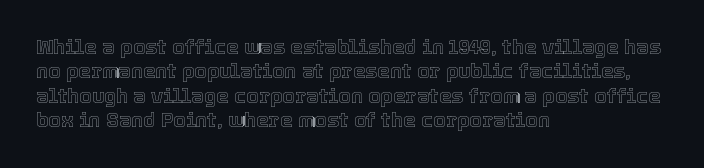
Look at the tracking — it's just the regular setting, nothing added. Horizontal alignment here is leftward, the default for most running prose. Clear beneath every line of the passage. Unlike italic type, these characters show no tilt at all.
